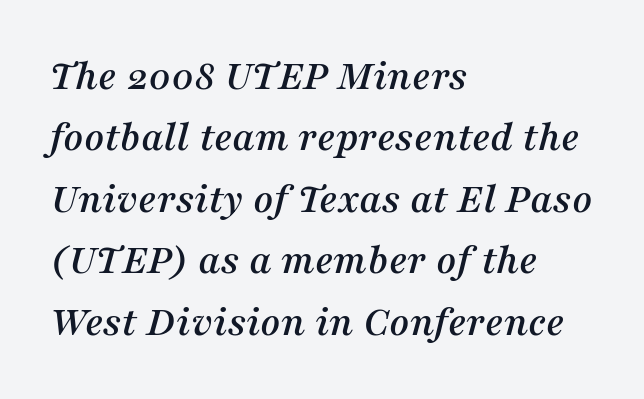
{"serif": "yes", "italic": "yes", "lean": "right", "slant_degrees": 16, "width": "normal", "stroke_contrast": "medium", "x_height": "medium", "monospaced": "no", "underline": "no", "align": "left", "line_spacing": "normal", "line_spacing_ratio": 1.43, "letter_spacing": "normal", "letter_spacing_em": 0.0, "glyph_px": 43}
